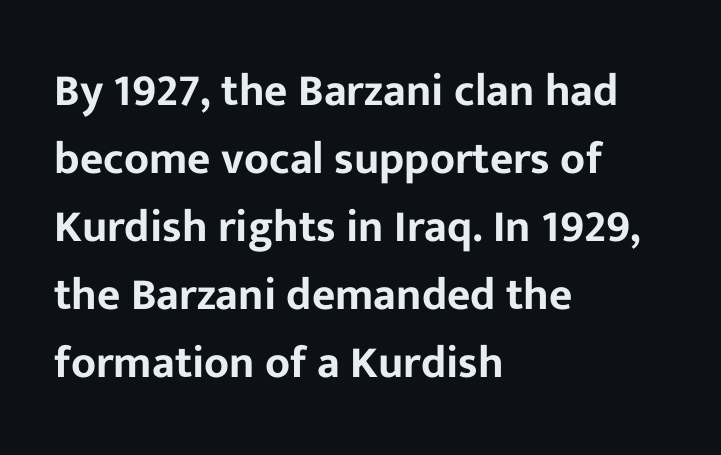
{"serif": "no", "italic": "no", "width": "normal", "stroke_contrast": "low", "x_height": "medium", "monospaced": "no", "underline": "no", "align": "left", "line_spacing": "normal", "line_spacing_ratio": 1.51, "letter_spacing": "normal", "letter_spacing_em": 0.0, "glyph_px": 45}
